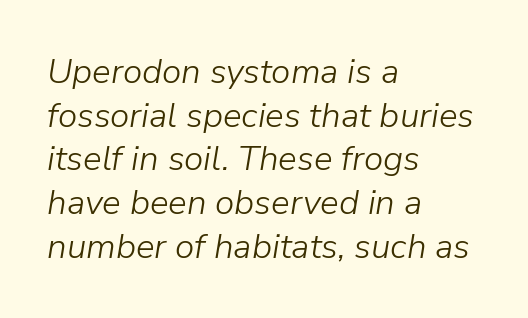
The image shows 35 px light type, italic (leaning right); set left-aligned, normal line spacing (1.25x), normal letter spacing, not underlined; low stroke contrast and a medium x-height.
